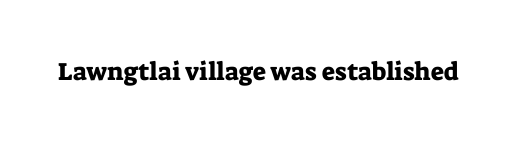
Q: Is the text italic (slanted)? A: No, it is upright.
Q: Is the text underlined? A: No.
Q: Is the spacing between letters normal or unusually wide? A: Normal.
